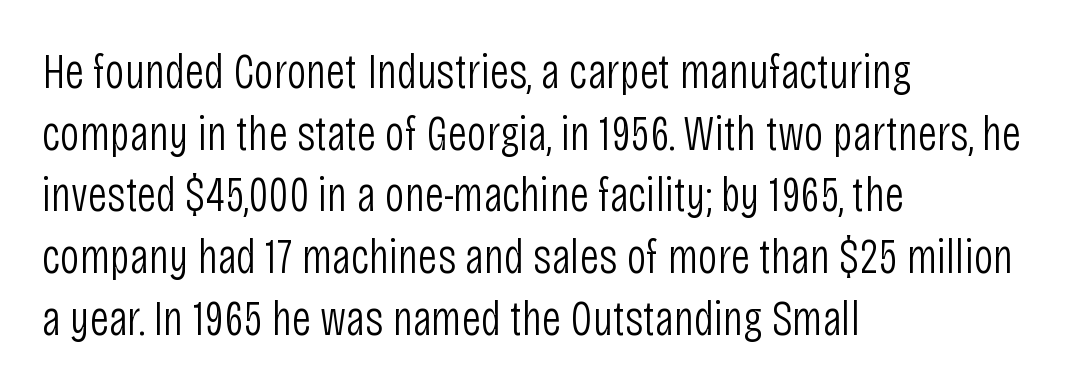
{"serif": "no", "italic": "no", "bold": "no", "weight": "light", "width": "condensed", "stroke_contrast": "low", "x_height": "large", "monospaced": "no", "underline": "no", "align": "left", "line_spacing": "normal", "line_spacing_ratio": 1.26, "letter_spacing": "normal", "letter_spacing_em": 0.0, "glyph_px": 49}
